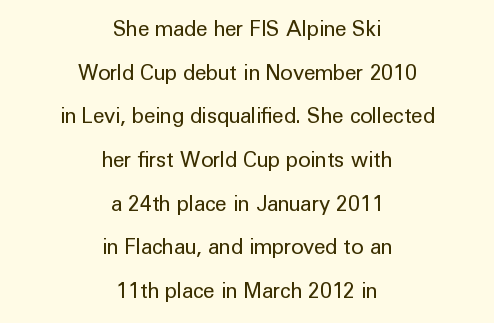
The image shows 21 px text type, upright; set centered, loose line spacing (2.08x), normal letter spacing, not underlined.
